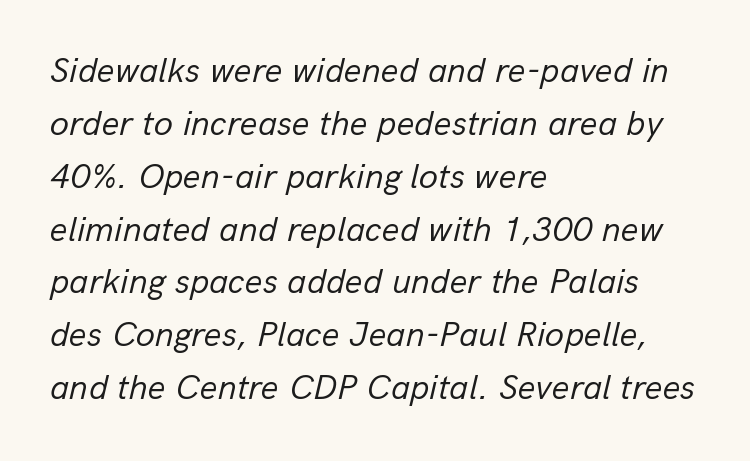
{"italic": "yes", "lean": "right", "slant_degrees": 13, "bold": "no", "weight": "regular", "width": "normal", "stroke_contrast": "low", "x_height": "medium", "monospaced": "no", "underline": "no", "align": "left", "line_spacing": "normal", "line_spacing_ratio": 1.51, "letter_spacing": "normal", "letter_spacing_em": 0.0, "glyph_px": 35}
